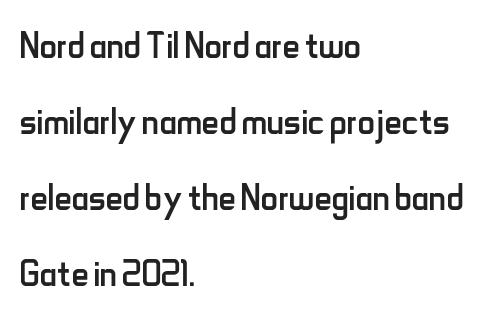
Q: Is the text bold? A: No.
Q: Is the text italic (slanted)? A: No, it is upright.
Q: Is the typeface a serif or a sans-serif typeface? A: Sans-serif.
Q: Is the text underlined? A: No.
Q: How is the paragraph aligned? A: Left-aligned.
Q: Is the spacing between letters normal or unusually wide? A: Normal.
Q: Is the spacing between lines tight, normal or loose? A: Normal.
Q: Width (condensed, normal, or wide)? A: Condensed.
Q: Stroke contrast? A: Low.
Q: x-height? A: Small.
Q: Monospaced? A: No.
